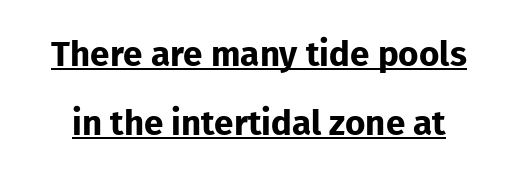
Line spacing here is loose. Character widths vary here, with narrow letters taking less room than wide ones. The passage shown is emphatically bold. You can see a thin bar hugging the bottom of the glyphs.
